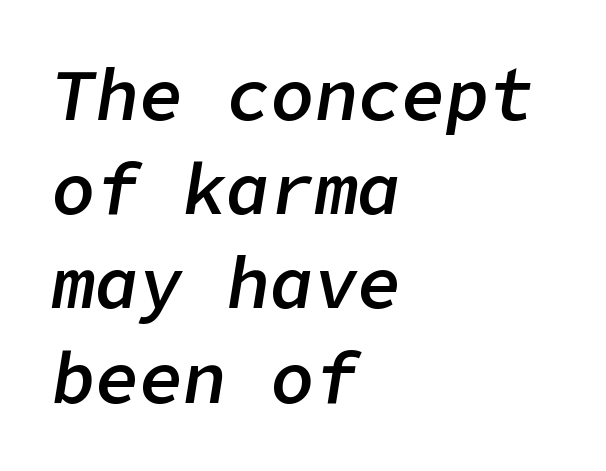
Has an underline been added? It has not. Bold? Not quite — semibold, heavier than regular but stopping short. Every character sits at an angle, as italics do. How are the letters spaced? Ordinarily, with no added tracking.
